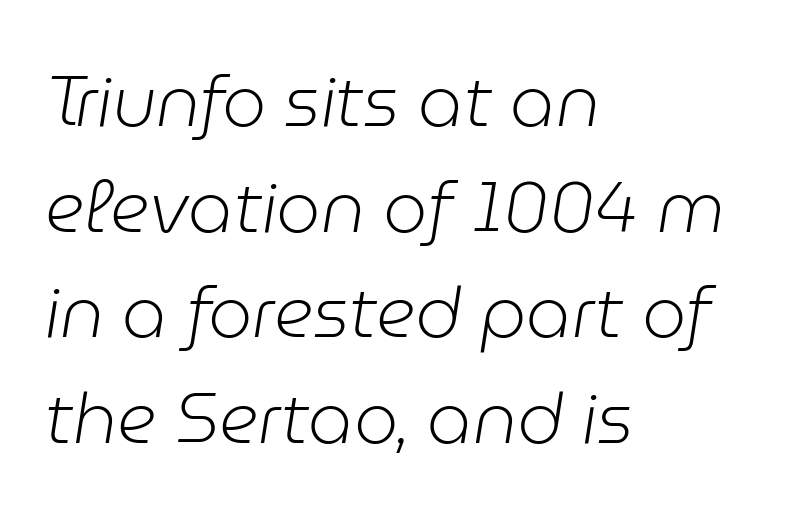
{"italic": "yes", "lean": "right", "slant_degrees": 9, "bold": "no", "weight": "light", "width": "normal", "stroke_contrast": "low", "x_height": "medium", "monospaced": "no", "underline": "no", "align": "left", "line_spacing": "normal", "line_spacing_ratio": 1.51, "letter_spacing": "normal", "letter_spacing_em": 0.0, "glyph_px": 70}
